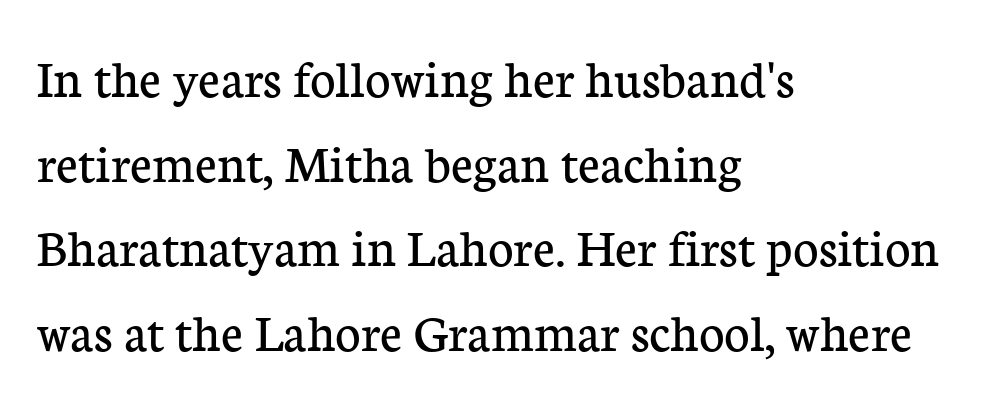
{"serif": "yes", "italic": "no", "bold": "no", "weight": "regular", "width": "normal", "stroke_contrast": "low", "x_height": "medium", "monospaced": "no", "underline": "no", "align": "left", "line_spacing": "normal", "line_spacing_ratio": 1.54, "letter_spacing": "normal", "letter_spacing_em": 0.0, "glyph_px": 55}
